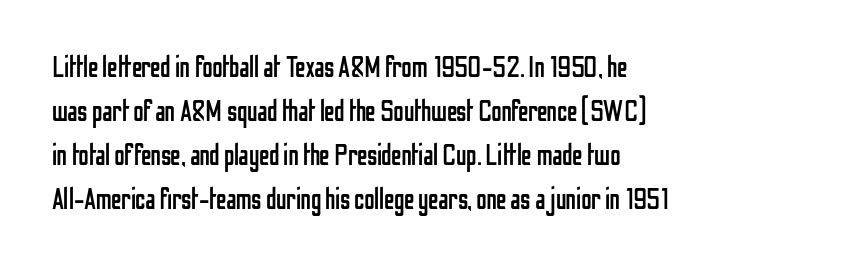
The image shows 29 px regular-weight, condensed sans-serif type, upright; set left-aligned, normal line spacing (1.52x), normal letter spacing, not underlined; low stroke contrast and a medium x-height.
